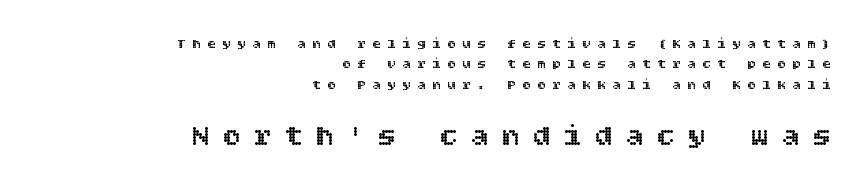
The lower block of text is set noticeably larger than the block above it. The letterforms stand isolated, each surrounded by extra space. Clear beneath every line of the passage. This rendering uses right alignment, leaving the left contour irregular. The letters stand straight up with perfectly vertical stems.
